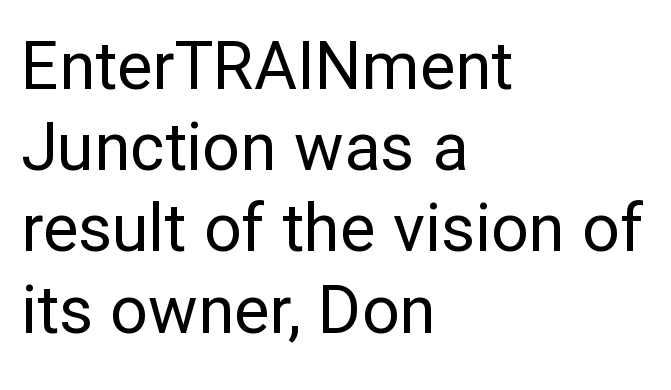
{"serif": "no", "italic": "no", "bold": "no", "weight": "regular", "width": "normal", "stroke_contrast": "low", "x_height": "medium", "monospaced": "no", "underline": "no", "align": "left", "line_spacing_ratio": 1.23, "letter_spacing": "normal", "letter_spacing_em": 0.0, "glyph_px": 66}
